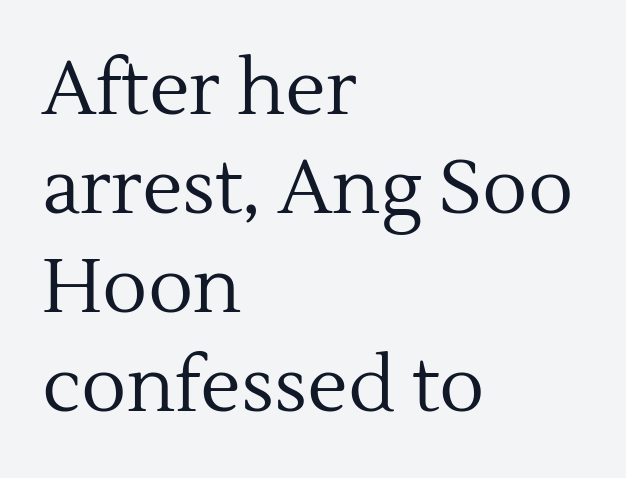
{"serif": "yes", "italic": "no", "bold": "no", "weight": "regular", "width": "normal", "x_height": "medium", "monospaced": "no", "underline": "no", "align": "left", "line_spacing": "normal", "line_spacing_ratio": 1.32, "letter_spacing": "normal", "letter_spacing_em": 0.0, "glyph_px": 75}
